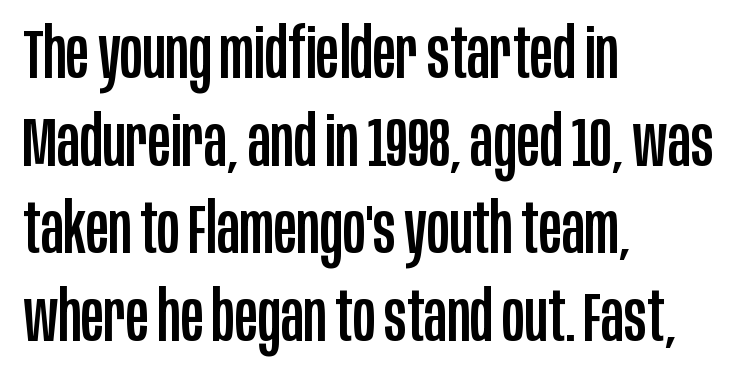
Q: Is the text italic (slanted)? A: No, it is upright.
Q: Is the typeface a serif or a sans-serif typeface? A: Sans-serif.
Q: Is the text underlined? A: No.
Q: How is the paragraph aligned? A: Left-aligned.
Q: Is the spacing between letters normal or unusually wide? A: Normal.
Q: Is the spacing between lines tight, normal or loose? A: Normal.
Q: Width (condensed, normal, or wide)? A: Condensed.
Q: Stroke contrast? A: Low.
Q: x-height? A: Large.
Q: Monospaced? A: No.
